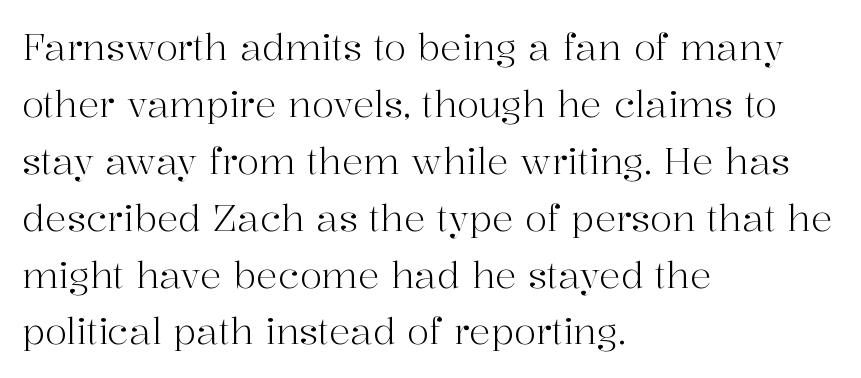
The face used here is seriffed, in the tradition of book romans. This reads as an unemphasized weight, regular at the heaviest. You could not count columns in this text — the font is proportionally spaced. Vertically, the passage feels balanced, rows spaced as you'd expect.
